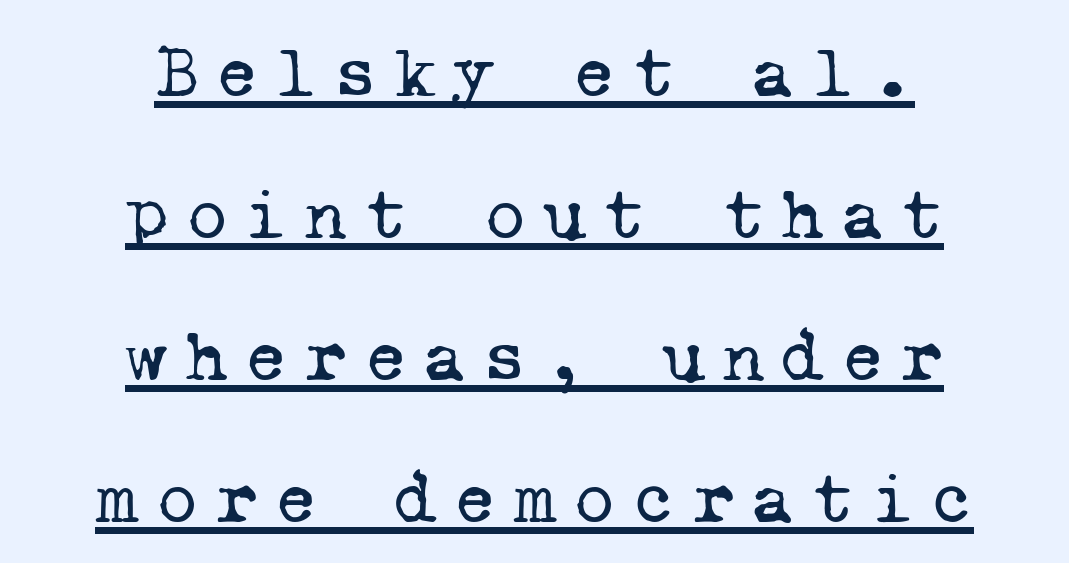
Q: Is the text bold? A: No.
Q: Is the typeface a serif or a sans-serif typeface? A: Serif.
Q: Is the text underlined? A: Yes.
Q: How is the paragraph aligned? A: Centered.
Q: Is the spacing between letters normal or unusually wide? A: Unusually wide.
Q: Is the spacing between lines tight, normal or loose? A: Loose.
Q: Width (condensed, normal, or wide)? A: Normal.
Q: Stroke contrast? A: Low.
Q: x-height? A: Medium.
Q: Monospaced? A: Yes.
